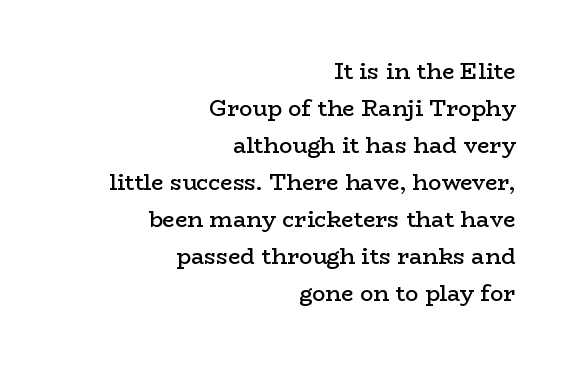
Q: Is the text bold? A: Semi-bold.
Q: Is the text italic (slanted)? A: No, it is upright.
Q: Is the text underlined? A: No.
Q: How is the paragraph aligned? A: Right-aligned.
Q: Is the spacing between letters normal or unusually wide? A: Normal.
Q: Is the spacing between lines tight, normal or loose? A: Normal.
